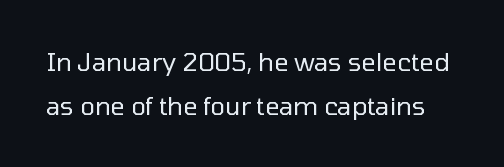
Tall strokes in this sample are plumb rather than angled. Summary of weight: not heavy and not bold. Standard letterfit; no display-style spreading of the glyphs. Rule under the text: the space is simply empty.
